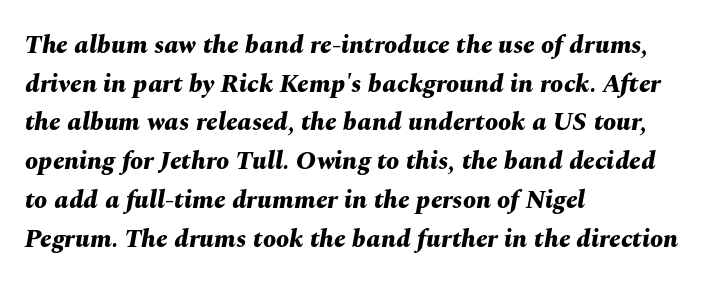
{"italic": "yes", "lean": "right", "slant_degrees": 10, "bold": "yes", "underline": "no", "align": "left", "line_spacing": "normal", "line_spacing_ratio": 1.49, "letter_spacing": "normal", "letter_spacing_em": 0.0, "glyph_px": 26}
